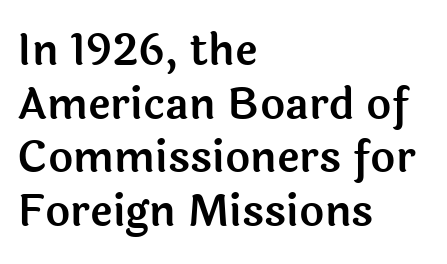
Has an underline been added? It has not. How would I describe the line gaps? Plain and ordinary. Tracking value appears to be zero — textbook default spacing. Character widths vary here, with narrow letters taking less room than wide ones.
